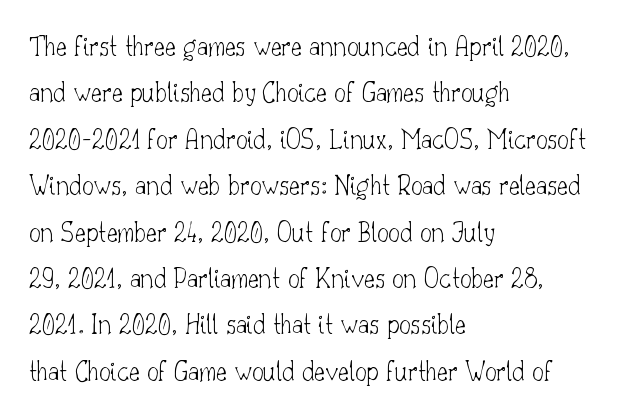
Style check: upright. The line texture is even and compact thanks to regular tracking. Evenly set lines give the paragraph a standard silhouette. Vertical stems look standard width or narrower in stroke.
